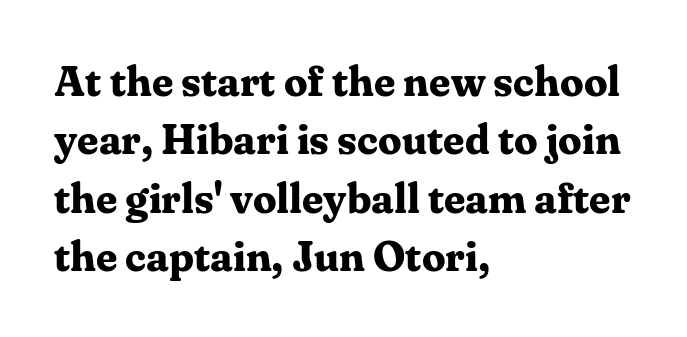
The image shows 42 px bold serif type, upright; set left-aligned, normal line spacing (1.39x), normal letter spacing, not underlined; medium stroke contrast and a medium x-height.
